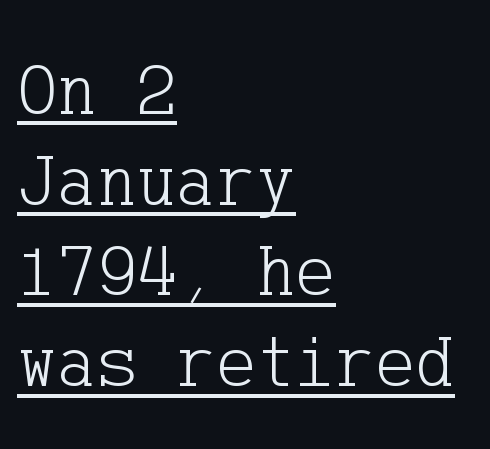
No extra ink here — the face is not bold. Yep, those are serifs on the letters. Here the glyphs are tracked normally, forming tight word shapes. Honestly, the underline is the first thing you notice here. Every stem runs plumb, perpendicular to the baseline.
